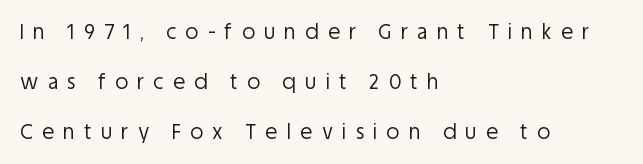
Q: Is the text bold? A: No.
Q: Is the text italic (slanted)? A: No, it is upright.
Q: Is the text underlined? A: No.
Q: How is the paragraph aligned? A: Left-aligned.
Q: Is the spacing between letters normal or unusually wide? A: Unusually wide.
Q: Is the spacing between lines tight, normal or loose? A: Loose.
